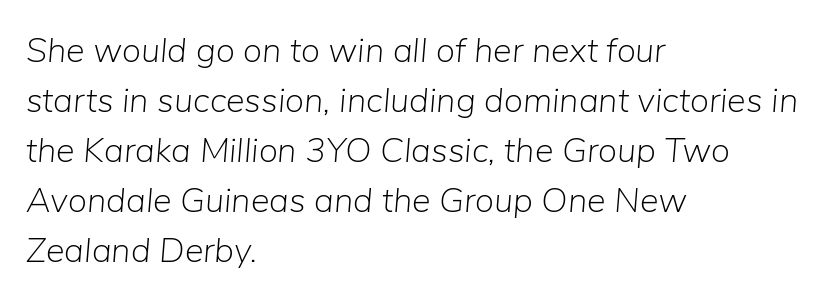
Q: Is the text bold? A: No.
Q: Is the text italic (slanted)? A: Yes, it leans right by about 5 degrees.
Q: Is the text underlined? A: No.
Q: How is the paragraph aligned? A: Left-aligned.
Q: Is the spacing between letters normal or unusually wide? A: Normal.
Q: Is the spacing between lines tight, normal or loose? A: Normal.
Q: Width (condensed, normal, or wide)? A: Normal.
Q: Stroke contrast? A: Low.
Q: x-height? A: Medium.
Q: Monospaced? A: No.
